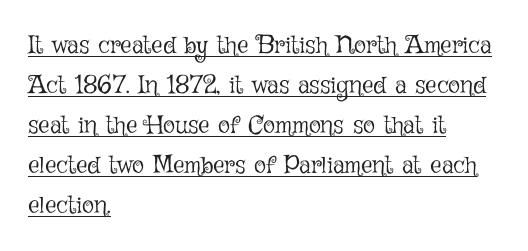
The rendering uses a moderate line-height, typical for paragraphs. What decoration does the sample have? An underline. Leftover space on each line is placed entirely after the last word. Posture: straight, roman, zero tilt. The tracking reads as untouched default to a designer's eye. Weight class: somewhere from thin through regular.
